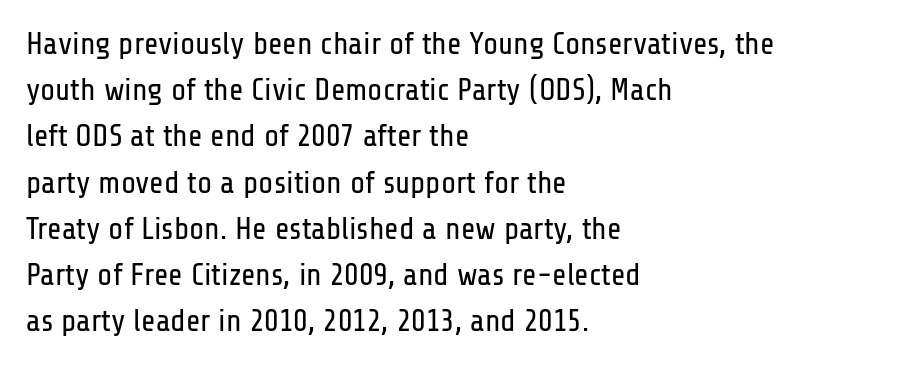
{"serif": "no", "italic": "no", "bold": "no", "weight": "regular", "width": "condensed", "stroke_contrast": "low", "x_height": "medium", "monospaced": "no", "underline": "no", "align": "left", "line_spacing": "normal", "line_spacing_ratio": 1.49, "letter_spacing": "normal", "letter_spacing_em": 0.0, "glyph_px": 31}
